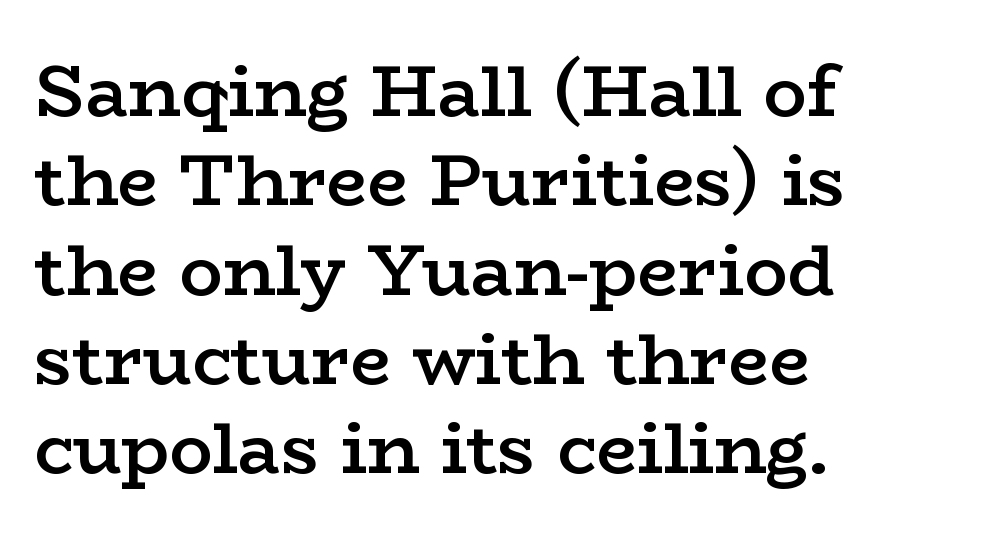
The image shows 72 px semibold, wide serif type, upright; set left-aligned, line spacing 1.24x, normal letter spacing, not underlined; low stroke contrast and a medium x-height.
